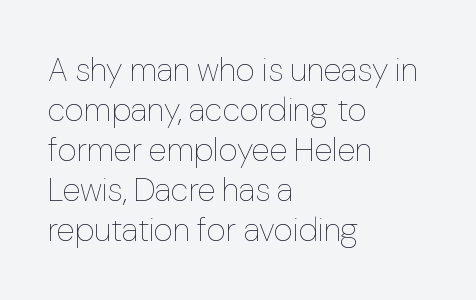
Q: Is the text bold? A: No.
Q: Is the text italic (slanted)? A: No, it is upright.
Q: Is the text underlined? A: No.
Q: How is the paragraph aligned? A: Left-aligned.
Q: Is the spacing between letters normal or unusually wide? A: Normal.
Q: Width (condensed, normal, or wide)? A: Normal.
Q: Stroke contrast? A: Low.
Q: x-height? A: Medium.
Q: Monospaced? A: No.
